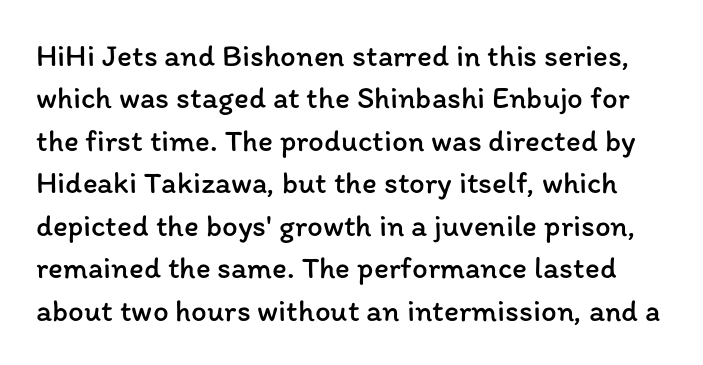
{"italic": "no", "bold": "no", "weight": "regular", "width": "normal", "stroke_contrast": "low", "x_height": "medium", "monospaced": "no", "underline": "no", "line_spacing": "normal", "line_spacing_ratio": 1.37, "letter_spacing": "normal", "letter_spacing_em": 0.0, "glyph_px": 31}
